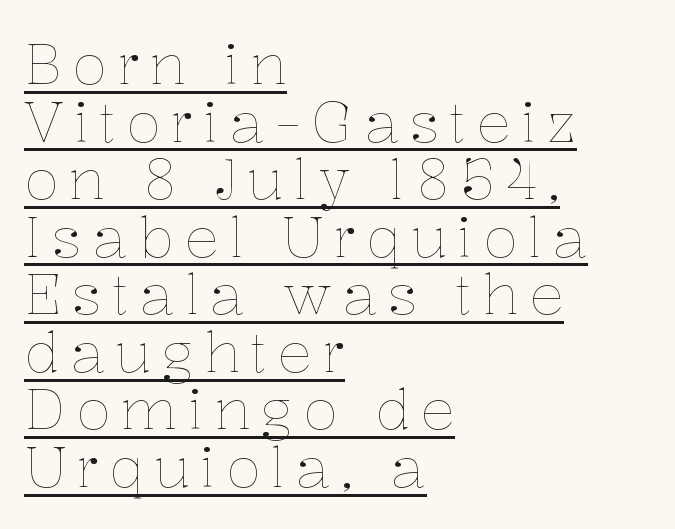
{"italic": "no", "bold": "no", "weight": "thin", "width": "normal", "stroke_contrast": "low", "x_height": "medium", "monospaced": "no", "underline": "yes", "align": "left", "line_spacing": "tight", "line_spacing_ratio": 1.01, "glyph_px": 57}
